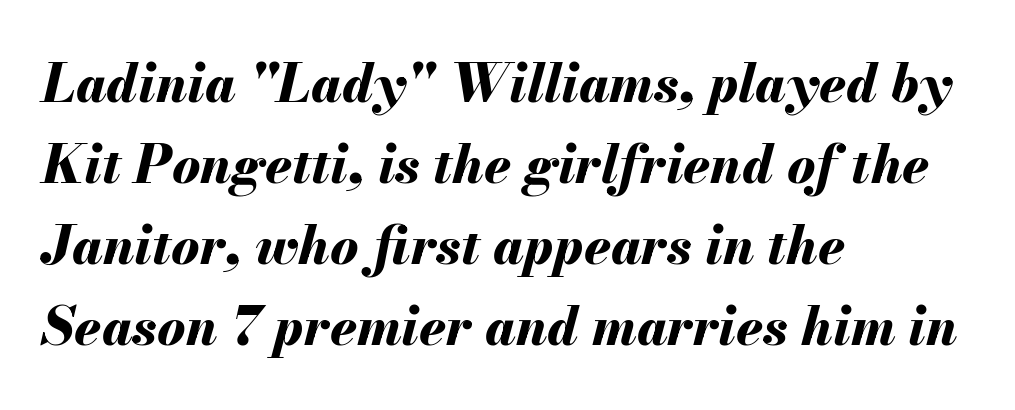
The image shows 53 px bold type, italic (leaning right); set left-aligned, normal line spacing (1.53x), normal letter spacing, not underlined; medium stroke contrast and a small x-height.
